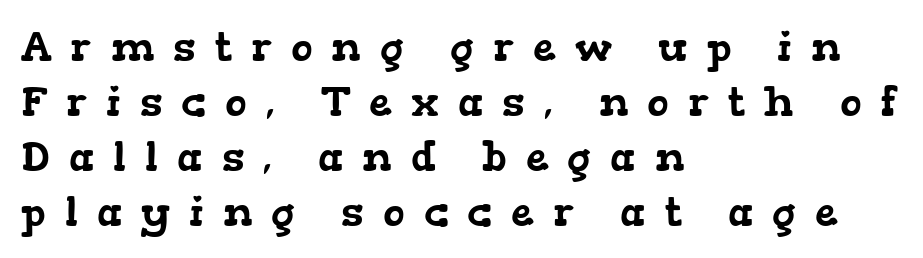
{"serif": "yes", "width": "wide", "stroke_contrast": "low", "x_height": "medium", "monospaced": "no", "underline": "no", "align": "left", "line_spacing": "normal", "line_spacing_ratio": 1.34, "letter_spacing": "wide", "letter_spacing_em": 0.46, "glyph_px": 41}
